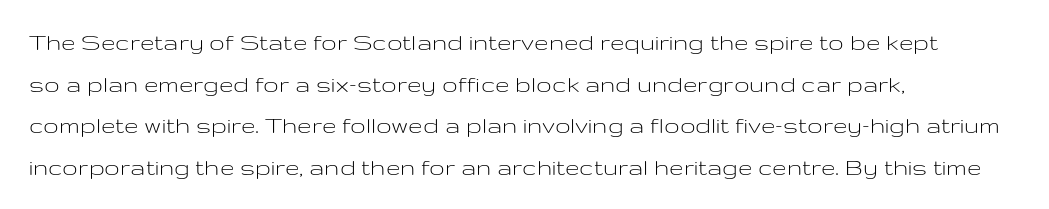
The image shows 26 px text type, upright; set left-aligned, normal line spacing (1.6x), normal letter spacing, not underlined.
